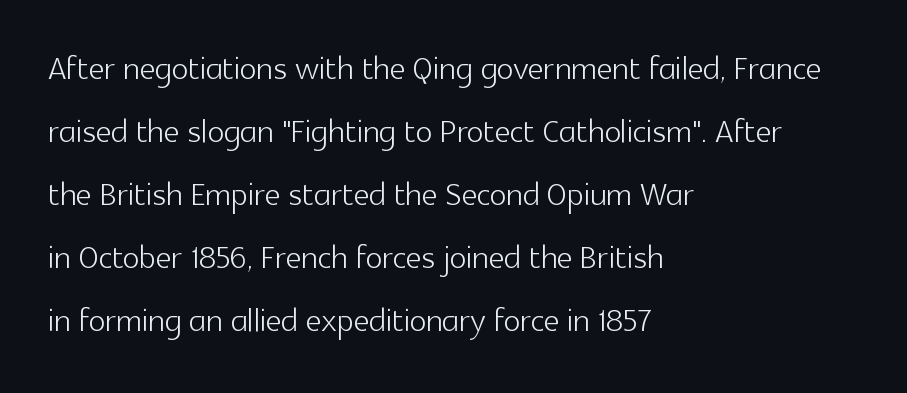
The image shows 44 px light sans-serif type, upright; set left-aligned, normal line spacing (1.43x), normal letter spacing, not underlined; a medium x-height.
